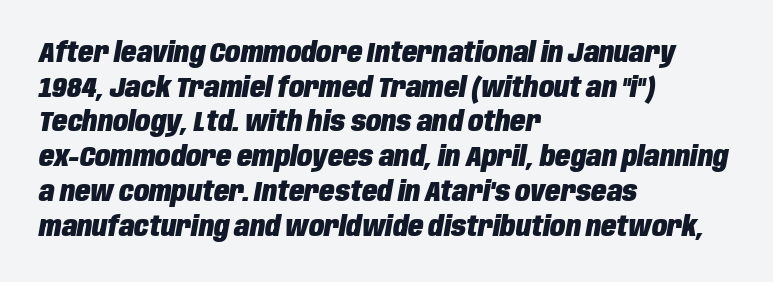
The image shows 28 px heavy, condensed type, italic (leaning right); set left-aligned, line spacing 1.24x, normal letter spacing, not underlined; low stroke contrast and a large x-height.
